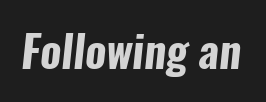
{"serif": "no", "bold": "yes", "weight": "bold", "width": "condensed", "stroke_contrast": "low", "x_height": "medium", "monospaced": "no", "underline": "no", "letter_spacing": "normal", "letter_spacing_em": 0.0, "glyph_px": 44}
